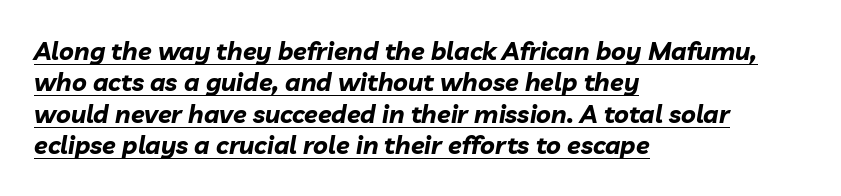
{"italic": "yes", "lean": "right", "slant_degrees": 10, "bold": "yes", "underline": "yes", "align": "left", "line_spacing": "normal", "line_spacing_ratio": 1.26, "letter_spacing": "normal", "letter_spacing_em": 0.0, "glyph_px": 25}
